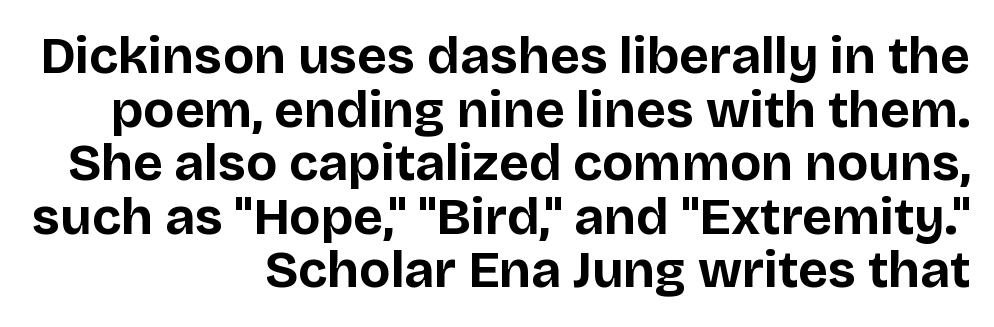
The rag falls on the left side of this text block. The area under the type is left untouched. The rendering keeps characters at their native spacing. Chunky letters — that's bold for sure.
